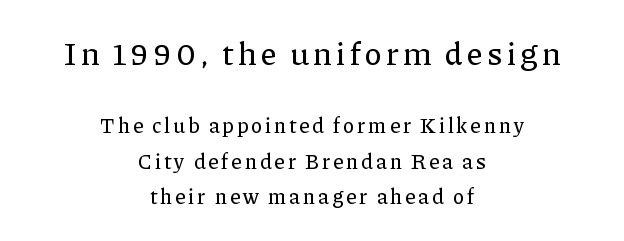
{"serif": "yes", "italic": "no", "width": "normal", "stroke_contrast": "low", "x_height": "medium", "monospaced": "no", "underline": "no", "align": "center", "line_spacing": "normal", "line_spacing_ratio": 1.7, "larger_block": "first", "size_ratio": 1.52, "glyph_px": 32}
